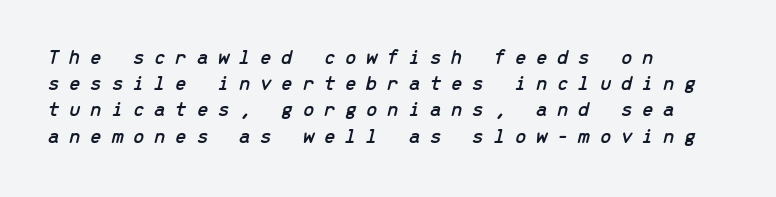
{"italic": "yes", "lean": "right", "slant_degrees": 13, "underline": "no", "align": "left", "line_spacing": "normal", "line_spacing_ratio": 1.25, "letter_spacing": "wide", "letter_spacing_em": 0.45, "glyph_px": 21}
